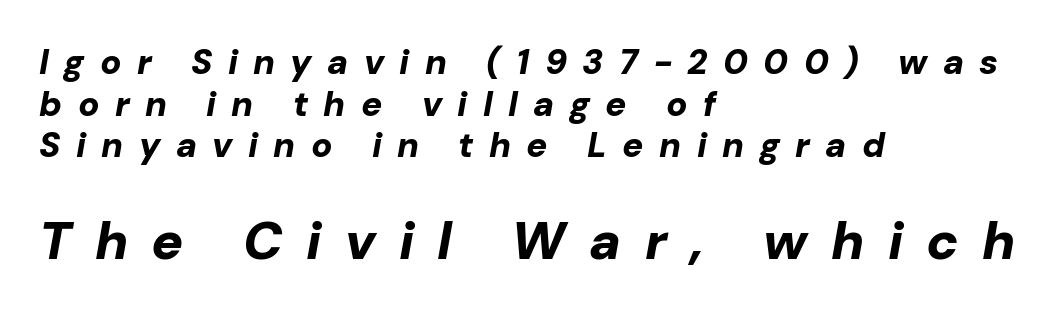
Is the type slanted? Yes — the strokes lean at a clear angle. Proportional: the letters do not fall into vertical columns. Someone cranked the tracking dial way up on this one. The more generous point size was reserved for the lower chunk. Clear beneath every line of the passage.
